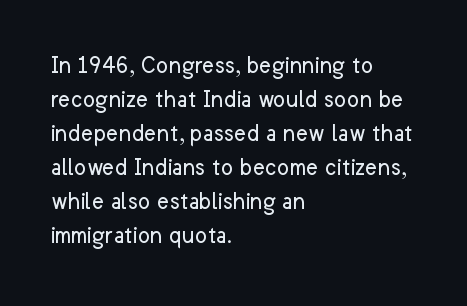
The image shows 26 px text type, upright; set left-aligned, normal line spacing (1.31x), normal letter spacing, not underlined.
